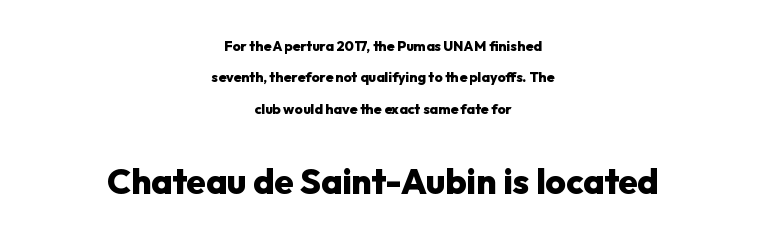
The image shows 35 px heavy sans-serif type, upright; set centered, loose line spacing (2.25x), normal letter spacing, not underlined; the second (bottom) block is 2.5x larger; low stroke contrast and a medium x-height.
